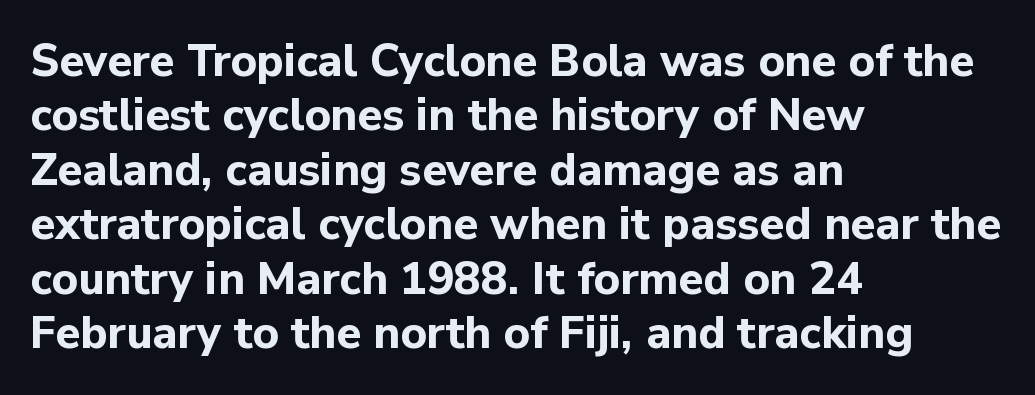
The image shows 45 px bold sans-serif type, upright; set left-aligned, line spacing 1.21x, normal letter spacing, not underlined; low stroke contrast and a medium x-height.
